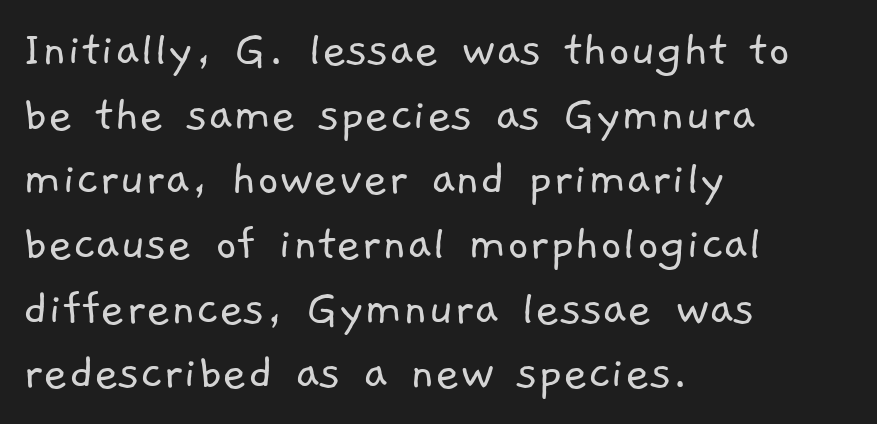
{"serif": "no", "bold": "no", "weight": "light", "width": "normal", "stroke_contrast": "low", "x_height": "medium", "monospaced": "no", "underline": "no", "align": "left", "line_spacing_ratio": 1.22, "letter_spacing": "normal", "letter_spacing_em": 0.0, "glyph_px": 53}
